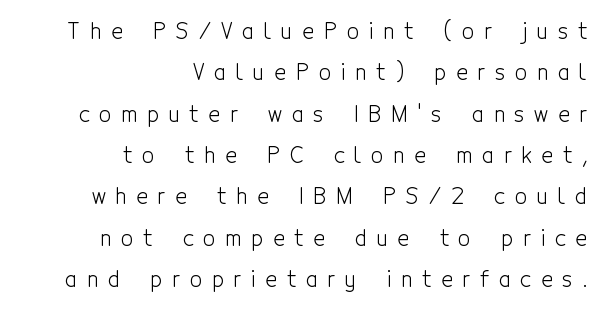
The gaps between neighbouring characters are conspicuously large. The strip under each line holds only bare page. This is the regular roman posture of the typeface. These lines stack with their right ends in a neat column. Ink coverage per letter is moderate at most.
